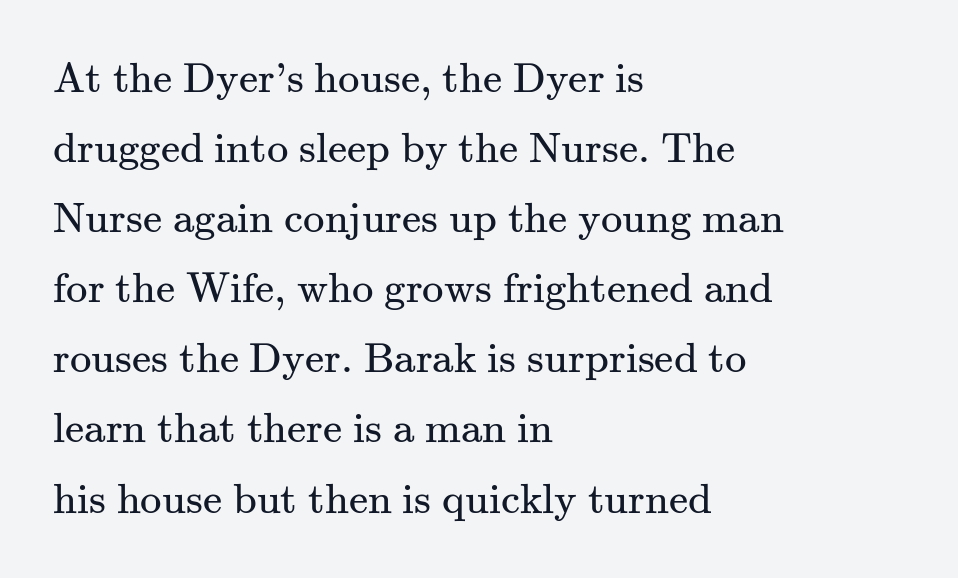
The image shows 43 px regular-weight serif type, upright; set left-aligned, normal line spacing (1.63x), normal letter spacing, not underlined; medium stroke contrast and a small x-height.
